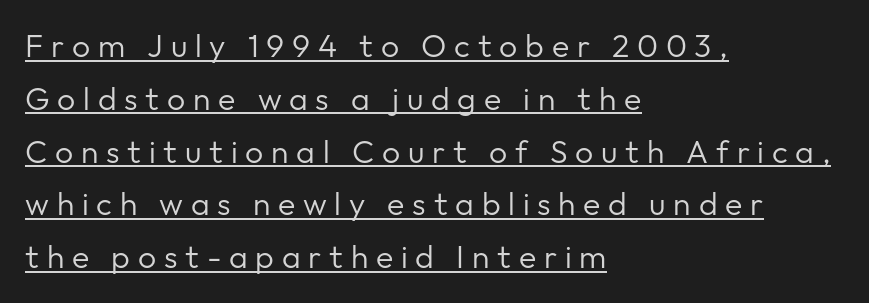
The image shows 32 px regular-weight sans-serif type, upright; set left-aligned, normal line spacing (1.65x), unusually wide letter spacing (+0.24 em), underlined; low stroke contrast and a medium x-height.
